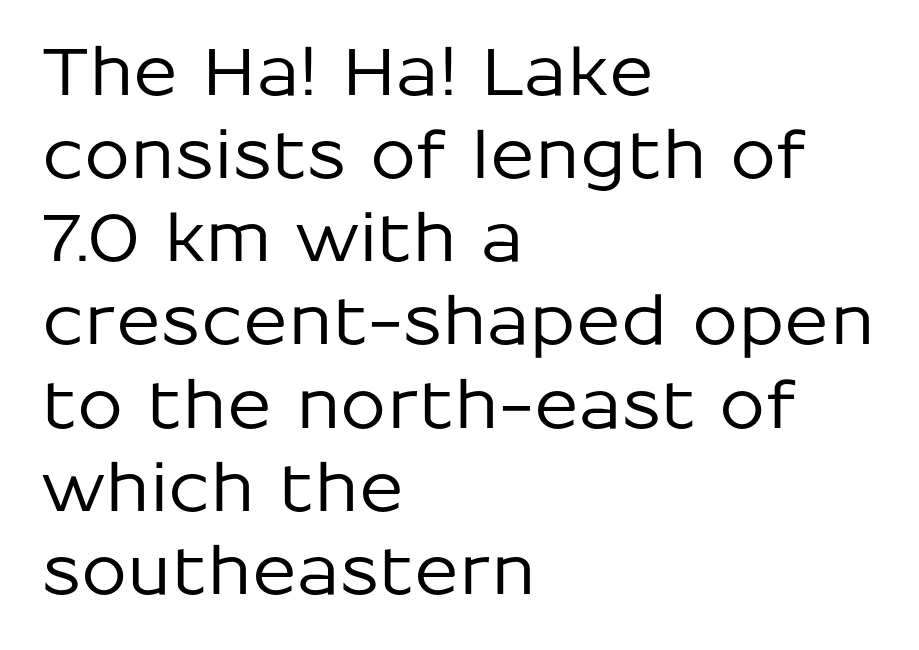
The image shows 66 px sans-serif type, upright; set left-aligned, normal line spacing (1.26x), normal letter spacing, not underlined; low stroke contrast and a medium x-height.
